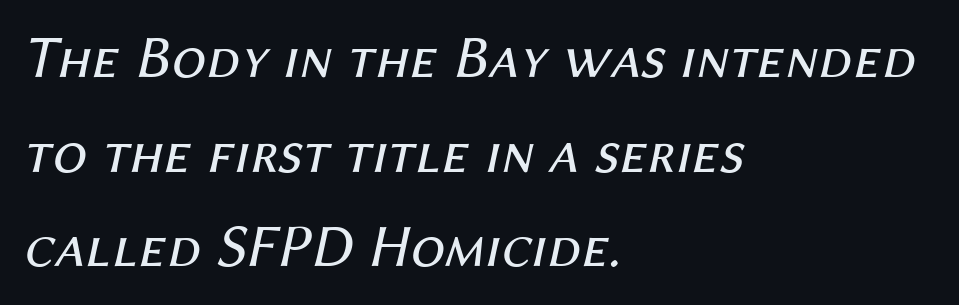
These lines are rendered in a variable-pitch font. The font is comparable to plain body text, perhaps lighter. Words float on clear page, feet unadorned. The font's italic variant was chosen for this text.
